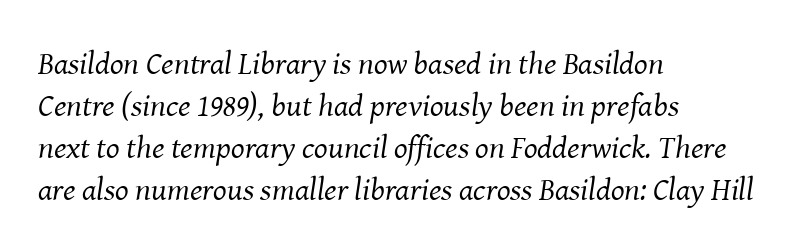
Q: Is the text bold? A: No.
Q: Is the text italic (slanted)? A: Yes, it leans right by about 8 degrees.
Q: Is the typeface a serif or a sans-serif typeface? A: Serif.
Q: Is the text underlined? A: No.
Q: How is the paragraph aligned? A: Left-aligned.
Q: Is the spacing between letters normal or unusually wide? A: Normal.
Q: Is the spacing between lines tight, normal or loose? A: Normal.
Q: Width (condensed, normal, or wide)? A: Normal.
Q: Stroke contrast? A: Medium.
Q: x-height? A: Medium.
Q: Monospaced? A: No.
